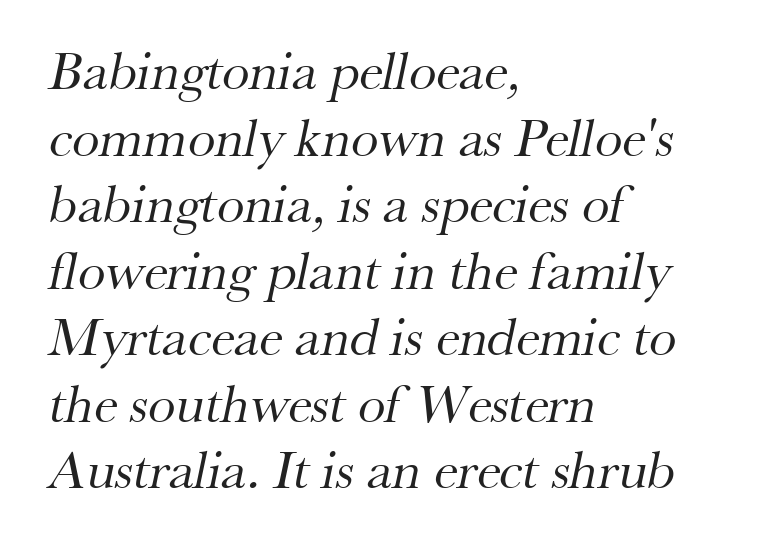
{"serif": "yes", "bold": "no", "weight": "regular", "width": "normal", "stroke_contrast": "medium", "x_height": "small", "monospaced": "no", "underline": "no", "align": "left", "line_spacing_ratio": 1.21, "letter_spacing": "normal", "letter_spacing_em": 0.0, "glyph_px": 55}
